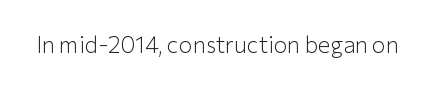
Q: Is the text bold? A: No.
Q: Is the text italic (slanted)? A: No, it is upright.
Q: Is the text underlined? A: No.
Q: Is the spacing between letters normal or unusually wide? A: Normal.
